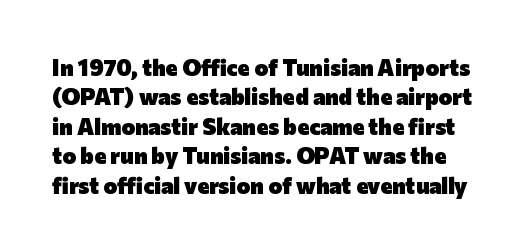
Q: Is the text bold? A: Yes.
Q: Is the text italic (slanted)? A: No, it is upright.
Q: Is the text underlined? A: No.
Q: Is the spacing between letters normal or unusually wide? A: Normal.
Q: Is the spacing between lines tight, normal or loose? A: Normal.
